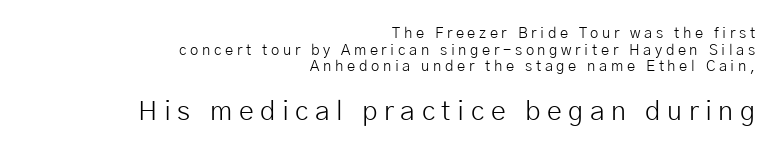
{"italic": "no", "bold": "no", "underline": "no", "align": "right", "line_spacing": "tight", "line_spacing_ratio": 1.11, "letter_spacing": "wide", "letter_spacing_em": 0.24, "larger_block": "second", "size_ratio": 1.8, "glyph_px": 27}
